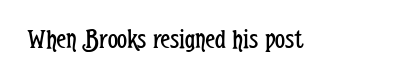
These lines are composed in type without serifs. Type without underlining. The letters advance in unequal steps, a hallmark of proportional type. Words appear dense and cohesive because spacing is normal.
